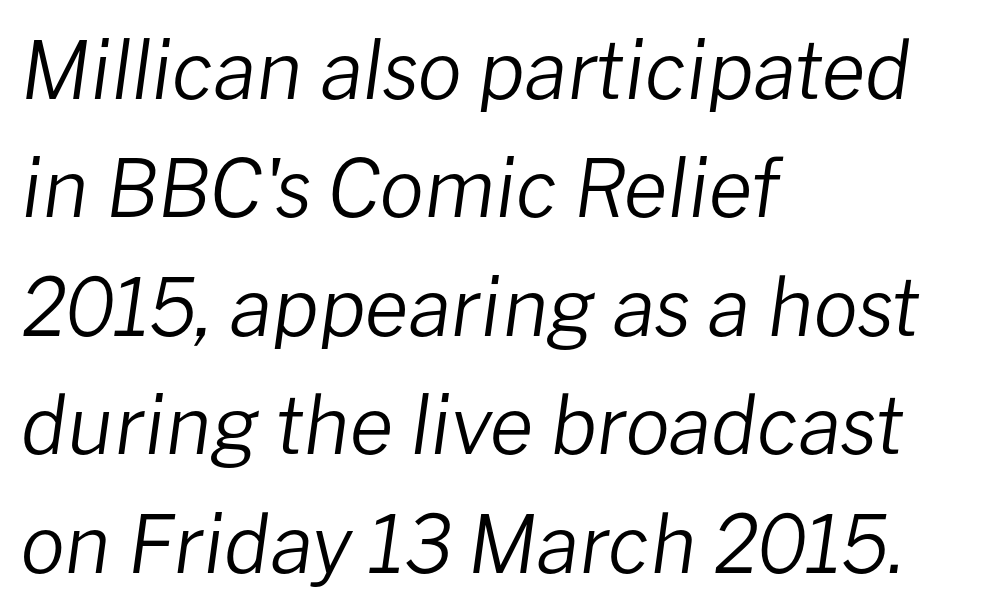
The whole block is typeset with a tilt. These lines stack with their left ends in a neat column. Between one letter and the next there's only the usual sliver of space. Character widths vary here, with narrow letters taking less room than wide ones. Notice how descenders clear the ascenders below comfortably — that's standard leading.
